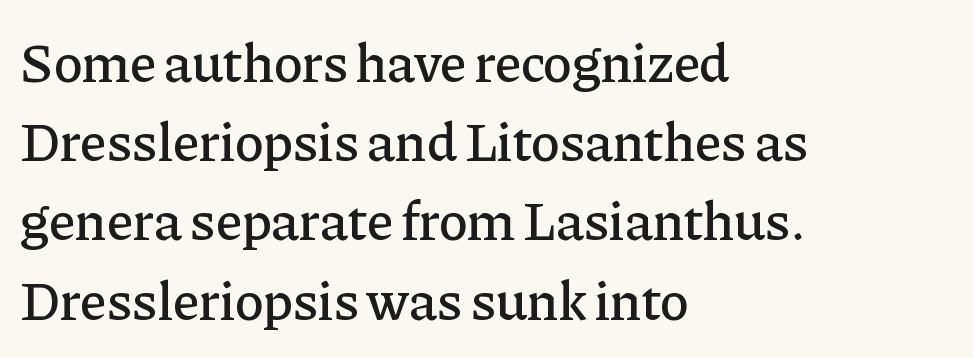
{"serif": "yes", "italic": "no", "width": "normal", "stroke_contrast": "low", "x_height": "medium", "monospaced": "no", "underline": "no", "align": "left", "line_spacing": "normal", "line_spacing_ratio": 1.44, "letter_spacing": "normal", "letter_spacing_em": 0.0, "glyph_px": 55}
